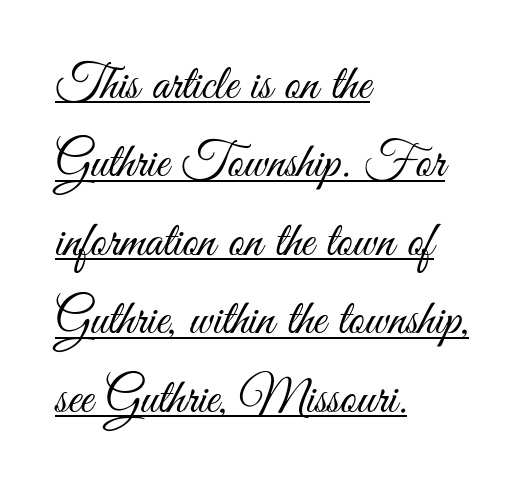
Underline: present. The font family rendered here belongs to the sans-serif group. Proportional: the letters do not fall into vertical columns. The rendering keeps characters at their native spacing. Alignment: flush left.
